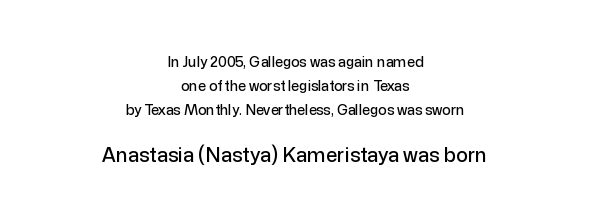
Q: Is the text italic (slanted)? A: No, it is upright.
Q: Is the text underlined? A: No.
Q: How is the paragraph aligned? A: Centered.
Q: Is the spacing between letters normal or unusually wide? A: Normal.
Q: Which block of text is set in a larger size, the first (top) or the second (bottom)? A: The second (bottom) one.
